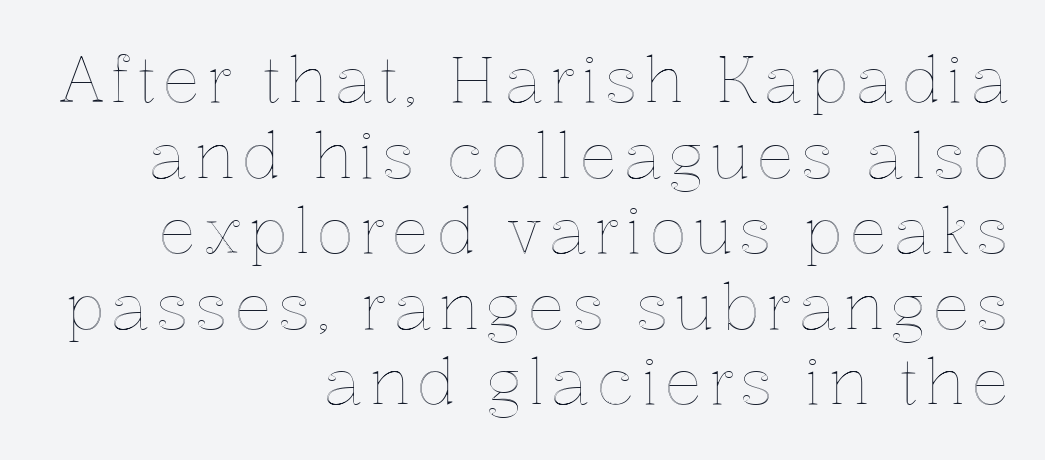
{"italic": "no", "width": "normal", "x_height": "medium", "monospaced": "no", "underline": "no", "align": "right", "line_spacing_ratio": 1.2, "glyph_px": 63}
